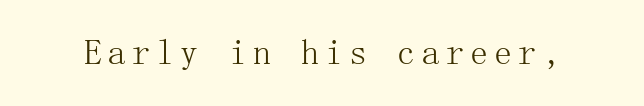
Q: Is the text bold? A: No.
Q: Is the text italic (slanted)? A: No, it is upright.
Q: Is the typeface a serif or a sans-serif typeface? A: Serif.
Q: Is the text underlined? A: No.
Q: Width (condensed, normal, or wide)? A: Normal.
Q: Stroke contrast? A: Medium.
Q: x-height? A: Medium.
